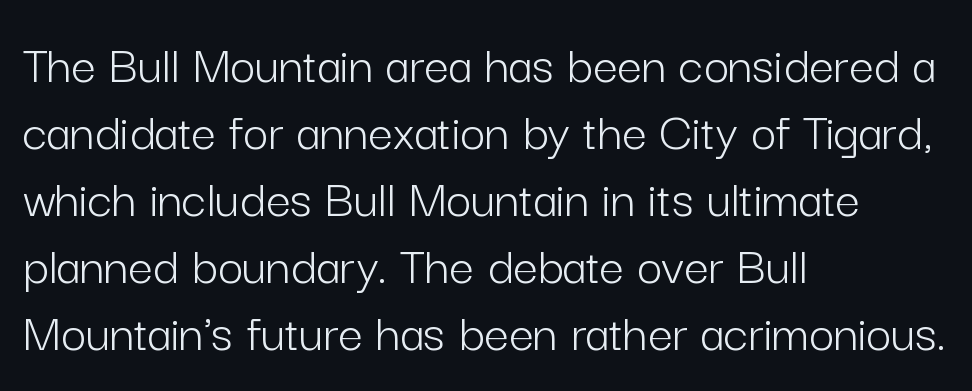
Are there feet on the stems? There aren't — it's a sans. You can tell it's not italic because the verticals are truly vertical. The area under the type is left untouched. These lines keep a tight, regular rhythm from letter to letter.
